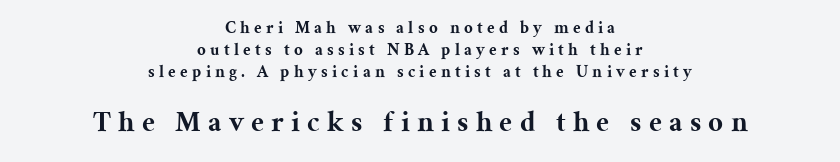
Q: Is the text bold? A: Yes.
Q: Is the text italic (slanted)? A: No, it is upright.
Q: Is the typeface a serif or a sans-serif typeface? A: Serif.
Q: Is the text underlined? A: No.
Q: How is the paragraph aligned? A: Centered.
Q: Is the spacing between letters normal or unusually wide? A: Unusually wide.
Q: Is the spacing between lines tight, normal or loose? A: Normal.
Q: Which block of text is set in a larger size, the first (top) or the second (bottom)? A: The second (bottom) one.
Q: Width (condensed, normal, or wide)? A: Normal.
Q: Stroke contrast? A: Medium.
Q: x-height? A: Medium.
Q: Monospaced? A: No.
